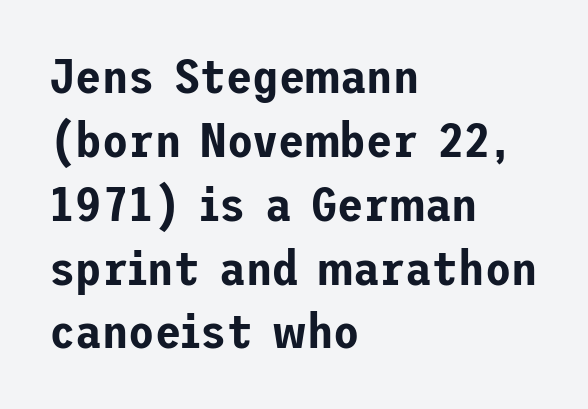
Q: Is the text italic (slanted)? A: No, it is upright.
Q: Is the typeface a serif or a sans-serif typeface? A: Sans-serif.
Q: Is the text underlined? A: No.
Q: How is the paragraph aligned? A: Left-aligned.
Q: Is the spacing between letters normal or unusually wide? A: Normal.
Q: Is the spacing between lines tight, normal or loose? A: Normal.
Q: Width (condensed, normal, or wide)? A: Normal.
Q: Stroke contrast? A: Low.
Q: x-height? A: Medium.
